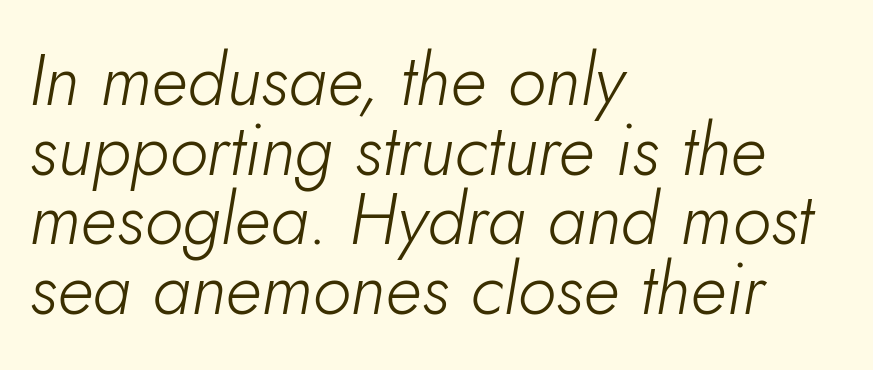
Q: Is the text bold? A: No.
Q: Is the text italic (slanted)? A: Yes, it leans right by about 10 degrees.
Q: Is the text underlined? A: No.
Q: How is the paragraph aligned? A: Left-aligned.
Q: Is the spacing between letters normal or unusually wide? A: Normal.
Q: Is the spacing between lines tight, normal or loose? A: Tight.
Q: Width (condensed, normal, or wide)? A: Normal.
Q: Stroke contrast? A: Low.
Q: x-height? A: Small.
Q: Monospaced? A: No.
